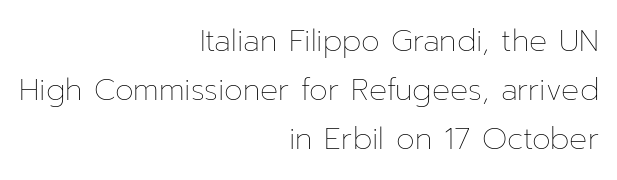
{"italic": "no", "bold": "no", "weight": "thin", "width": "normal", "stroke_contrast": "low", "x_height": "medium", "monospaced": "no", "underline": "no", "align": "right", "line_spacing": "normal", "line_spacing_ratio": 1.63, "letter_spacing": "normal", "letter_spacing_em": 0.0, "glyph_px": 30}
